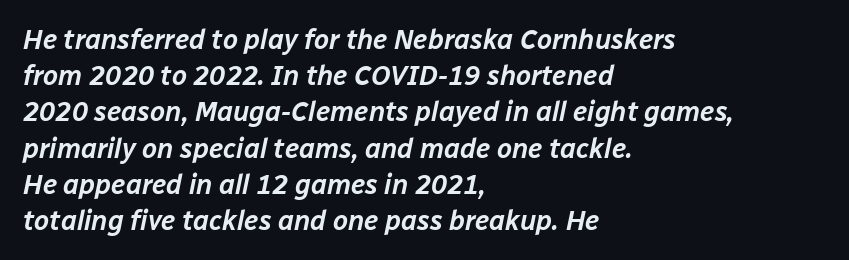
{"italic": "yes", "lean": "right", "slant_degrees": 12, "underline": "no", "align": "left", "line_spacing": "normal", "line_spacing_ratio": 1.34, "letter_spacing": "normal", "letter_spacing_em": 0.0, "glyph_px": 27}
